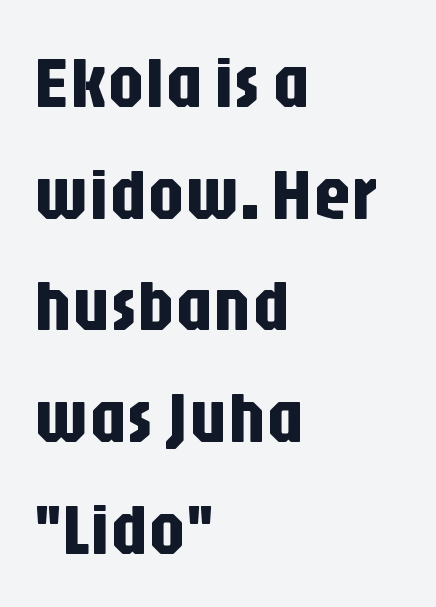
Q: Is the text italic (slanted)? A: No, it is upright.
Q: Is the typeface a serif or a sans-serif typeface? A: Sans-serif.
Q: Is the text underlined? A: No.
Q: How is the paragraph aligned? A: Left-aligned.
Q: Is the spacing between letters normal or unusually wide? A: Normal.
Q: Is the spacing between lines tight, normal or loose? A: Normal.
Q: Width (condensed, normal, or wide)? A: Condensed.
Q: Stroke contrast? A: Low.
Q: x-height? A: Large.
Q: Monospaced? A: No.
